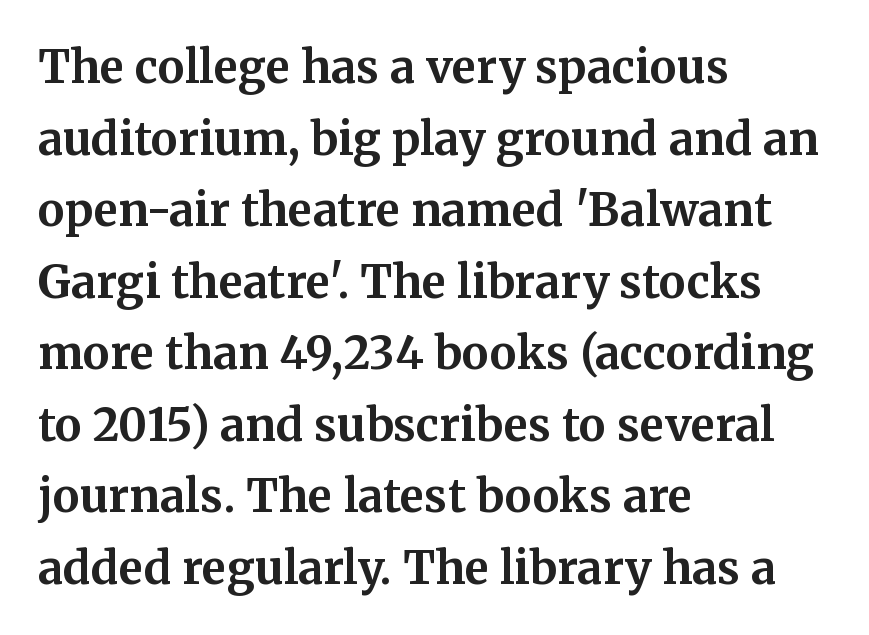
Glyph-to-glyph distance matches everyday printed text. Varying glyph widths throughout — classic text-font behaviour. Descenders are the only things crossing below the line. Strokes here are thick enough to call this a true bold. The paragraph shown leans on its left margin.
